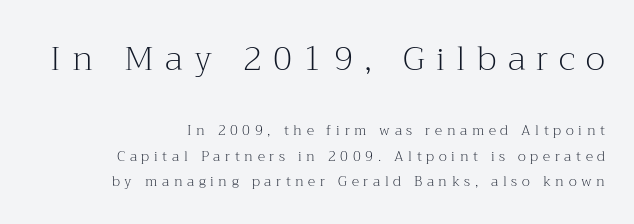
The passage shown is not underscored anywhere. You could not count columns in this text — the font is proportionally spaced. The axis of the letterforms is exactly vertical. Scale decreases going downward across the two blocks. The typeface has the unassuming heft of standard copy or less.
